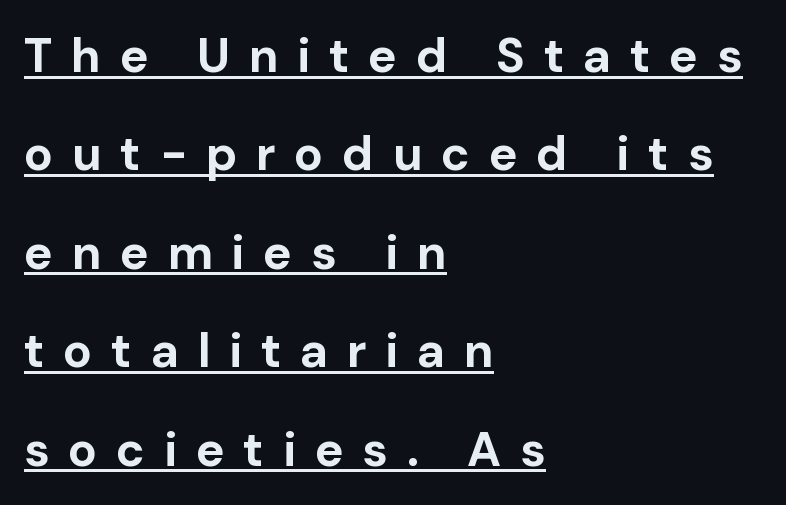
What stands out about the letter spacing? Its width — letters are far apart. Caption: lettering with a line underneath. No italicization has been applied; the sample stays upright. Notice the wide empty band between every row — that's loose leading.
